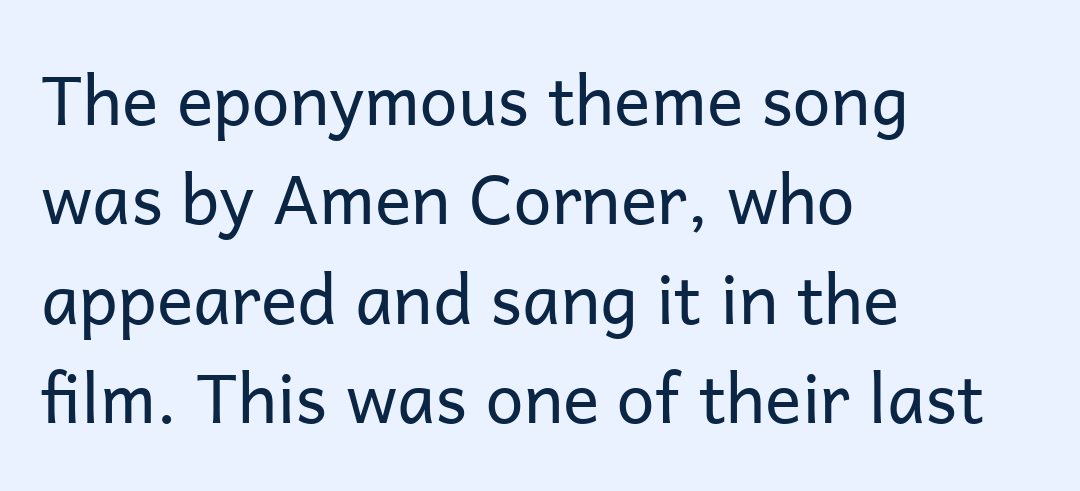
The image shows 68 px regular-weight sans-serif type, upright; set left-aligned, normal line spacing (1.46x), normal letter spacing, not underlined; low stroke contrast and a medium x-height.
